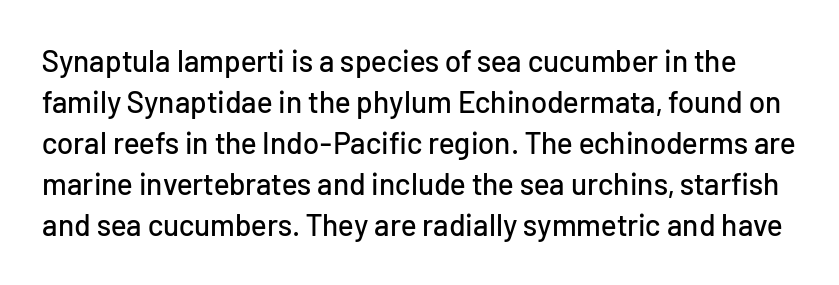
Q: Is the text italic (slanted)? A: No, it is upright.
Q: Is the typeface a serif or a sans-serif typeface? A: Sans-serif.
Q: Is the text underlined? A: No.
Q: Is the spacing between letters normal or unusually wide? A: Normal.
Q: Is the spacing between lines tight, normal or loose? A: Normal.
Q: Width (condensed, normal, or wide)? A: Normal.
Q: Stroke contrast? A: Low.
Q: x-height? A: Medium.
Q: Monospaced? A: No.
